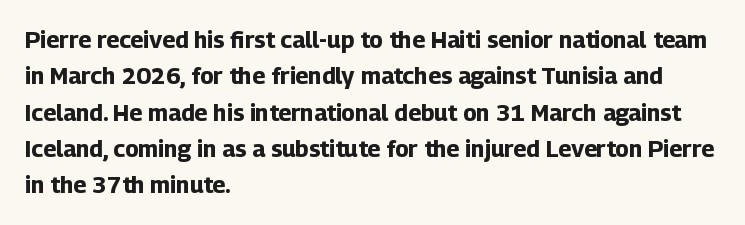
Q: Is the text bold? A: Yes.
Q: Is the text italic (slanted)? A: No, it is upright.
Q: Is the text underlined? A: No.
Q: How is the paragraph aligned? A: Left-aligned.
Q: Is the spacing between letters normal or unusually wide? A: Normal.
Q: Is the spacing between lines tight, normal or loose? A: Normal.
